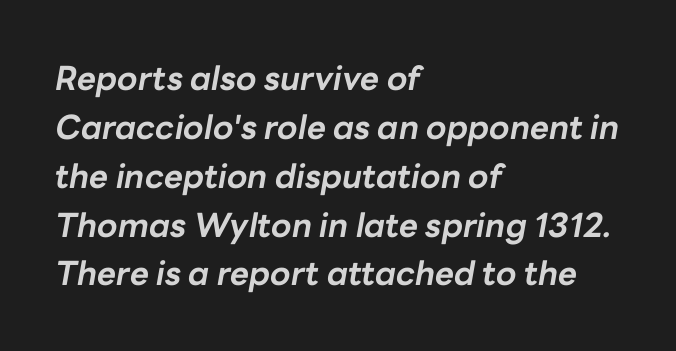
Glyph-to-glyph distance matches everyday printed text. The words here are not underlined. The passage shown leans; its letterforms are oblique. The passage shown is typed in a proportional face where columns would drift. The rows are spaced the way most documents space them. Summary of weight: heavy, a full bold.
